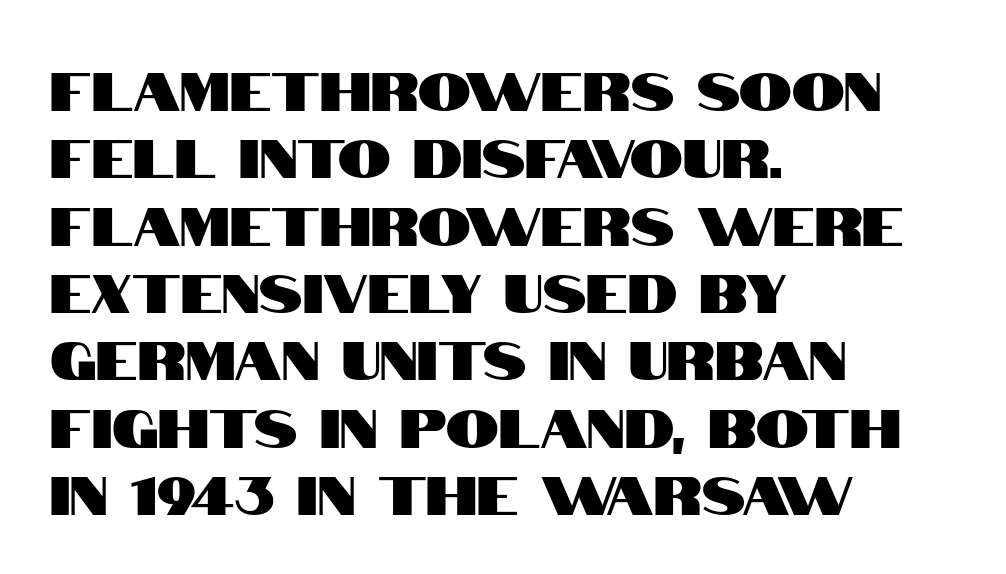
Q: Is the text italic (slanted)? A: No, it is upright.
Q: Is the typeface a serif or a sans-serif typeface? A: Sans-serif.
Q: Is the text underlined? A: No.
Q: How is the paragraph aligned? A: Left-aligned.
Q: Is the spacing between letters normal or unusually wide? A: Normal.
Q: Is the spacing between lines tight, normal or loose? A: Normal.
Q: Width (condensed, normal, or wide)? A: Condensed.
Q: Stroke contrast? A: High.
Q: x-height? A: Large.
Q: Monospaced? A: No.
